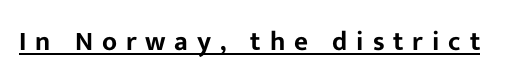
Q: Is the text italic (slanted)? A: No, it is upright.
Q: Is the text underlined? A: Yes.
Q: Is the spacing between letters normal or unusually wide? A: Unusually wide.
